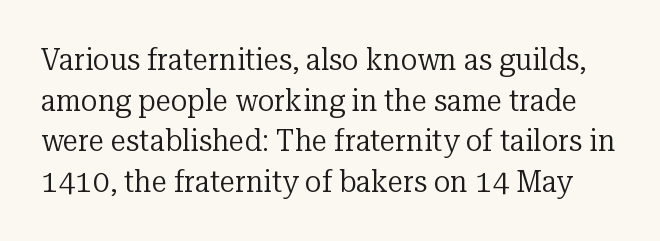
Q: Is the text bold? A: No.
Q: Is the text italic (slanted)? A: No, it is upright.
Q: Is the typeface a serif or a sans-serif typeface? A: Serif.
Q: Is the text underlined? A: No.
Q: Is the spacing between letters normal or unusually wide? A: Normal.
Q: Is the spacing between lines tight, normal or loose? A: Normal.
Q: Width (condensed, normal, or wide)? A: Normal.
Q: Stroke contrast? A: Low.
Q: x-height? A: Medium.
Q: Monospaced? A: No.
